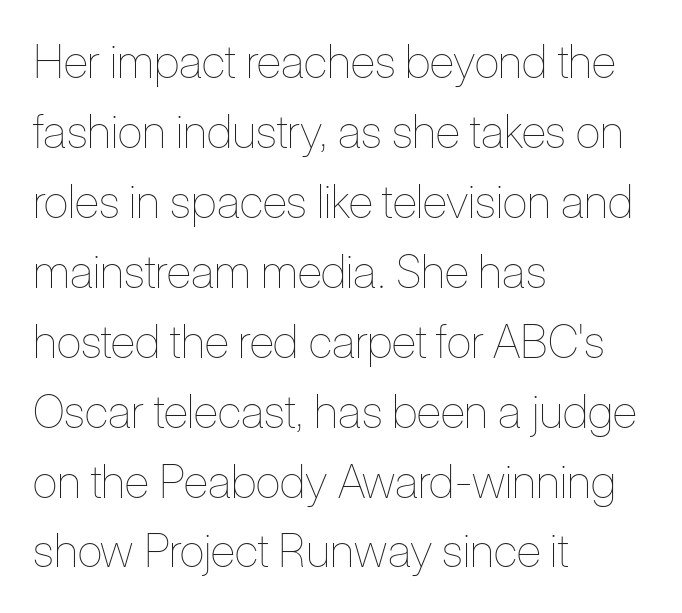
Q: Is the text bold? A: No.
Q: Is the text italic (slanted)? A: No, it is upright.
Q: Is the text underlined? A: No.
Q: How is the paragraph aligned? A: Left-aligned.
Q: Is the spacing between letters normal or unusually wide? A: Normal.
Q: Is the spacing between lines tight, normal or loose? A: Normal.
Q: Width (condensed, normal, or wide)? A: Condensed.
Q: Stroke contrast? A: Low.
Q: x-height? A: Medium.
Q: Monospaced? A: No.
